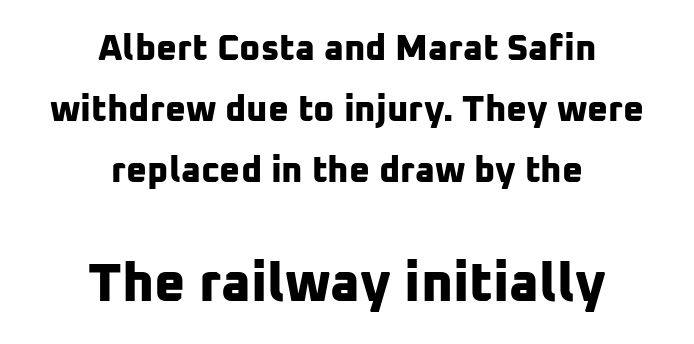
{"serif": "no", "bold": "yes", "weight": "bold", "width": "normal", "stroke_contrast": "low", "x_height": "medium", "monospaced": "no", "underline": "no", "align": "center", "line_spacing": "normal", "line_spacing_ratio": 1.7, "letter_spacing": "normal", "letter_spacing_em": 0.0, "larger_block": "second", "size_ratio": 1.5, "glyph_px": 54}
